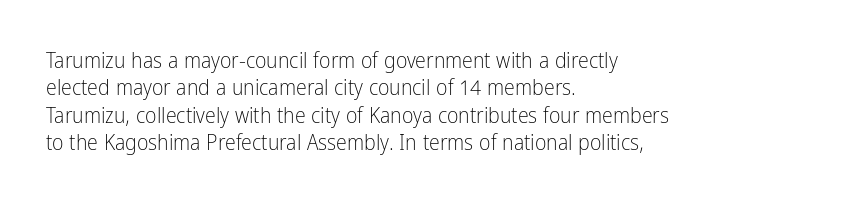
Counters stay open thanks to moderate or lighter strokes. All the whitespace from short lines collects on the right. Normally led — the rows are evenly, conventionally spaced. The glyphs are unaccompanied by any horizontal stroke below them.
